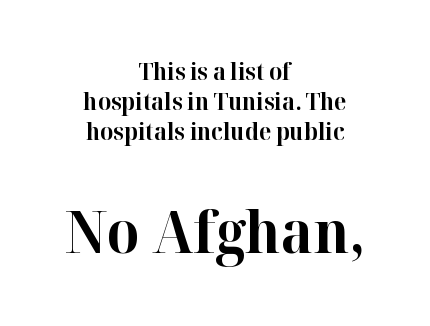
{"serif": "yes", "italic": "no", "bold": "yes", "weight": "bold", "width": "normal", "stroke_contrast": "high", "x_height": "medium", "monospaced": "no", "underline": "no", "align": "center", "line_spacing": "normal", "line_spacing_ratio": 1.3, "letter_spacing": "normal", "letter_spacing_em": 0.0, "larger_block": "second", "size_ratio": 2.52, "glyph_px": 58}
